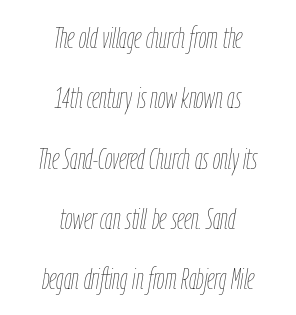
{"italic": "yes", "lean": "right", "slant_degrees": 9, "bold": "no", "weight": "thin", "width": "condensed", "stroke_contrast": "low", "x_height": "medium", "monospaced": "no", "underline": "no", "align": "center", "line_spacing": "loose", "line_spacing_ratio": 2.01, "letter_spacing": "normal", "letter_spacing_em": 0.0, "glyph_px": 30}
